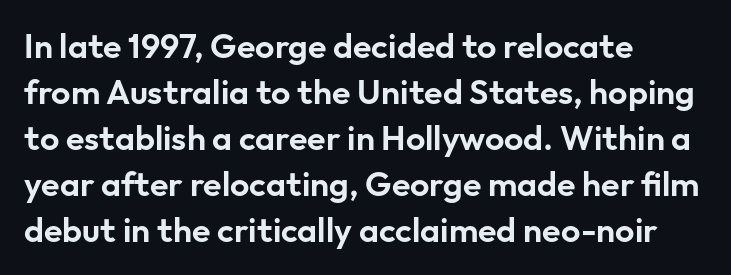
The space between consecutive lines is moderate. What kind of face is this? One without serifs — a sans. Every stem runs plumb, perpendicular to the baseline. Layout note: lines flush left. You could not count columns in this text — the font is proportionally spaced.
